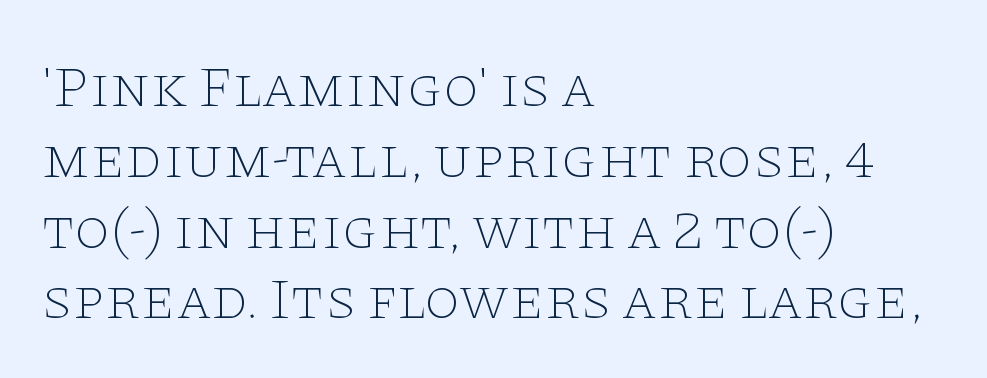
Regarding serifs, this sample has them. Posture: upright roman. Bare-footed words on every line. Vertical stems look standard width or narrower in stroke.
